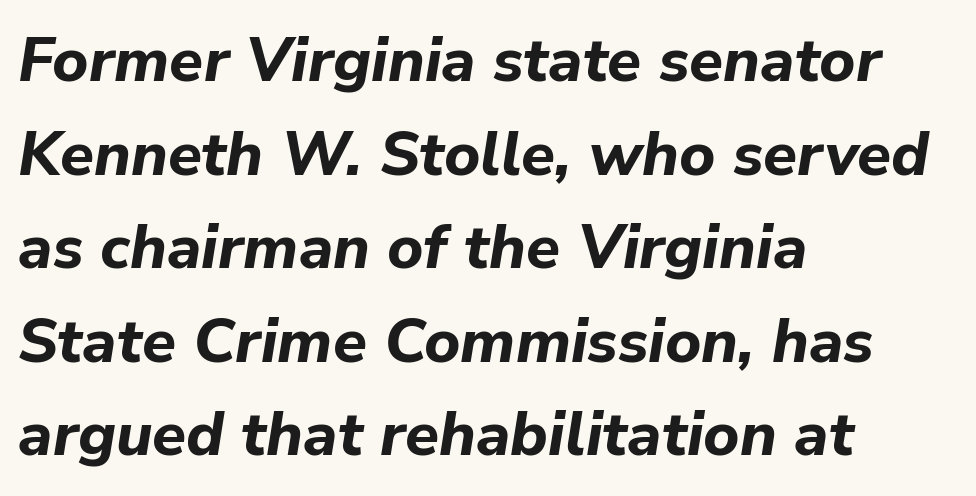
Q: Is the text bold? A: Yes.
Q: Is the text italic (slanted)? A: Yes, it leans right by about 9 degrees.
Q: Is the text underlined? A: No.
Q: How is the paragraph aligned? A: Left-aligned.
Q: Is the spacing between letters normal or unusually wide? A: Normal.
Q: Is the spacing between lines tight, normal or loose? A: Normal.
Q: Width (condensed, normal, or wide)? A: Normal.
Q: Stroke contrast? A: Low.
Q: x-height? A: Medium.
Q: Monospaced? A: No.
